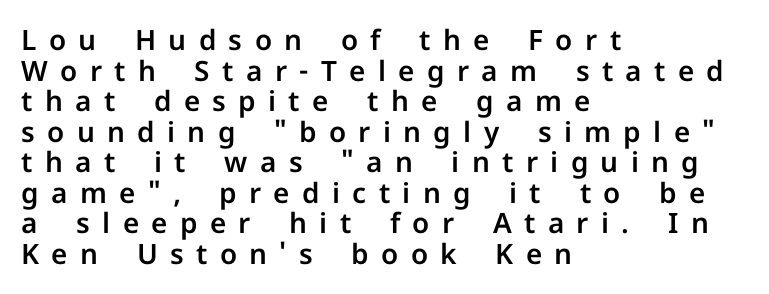
Q: Is the text italic (slanted)? A: No, it is upright.
Q: Is the typeface a serif or a sans-serif typeface? A: Sans-serif.
Q: Is the text underlined? A: No.
Q: How is the paragraph aligned? A: Left-aligned.
Q: Is the spacing between letters normal or unusually wide? A: Unusually wide.
Q: Is the spacing between lines tight, normal or loose? A: Tight.
Q: Width (condensed, normal, or wide)? A: Normal.
Q: Stroke contrast? A: Low.
Q: x-height? A: Medium.
Q: Monospaced? A: No.
